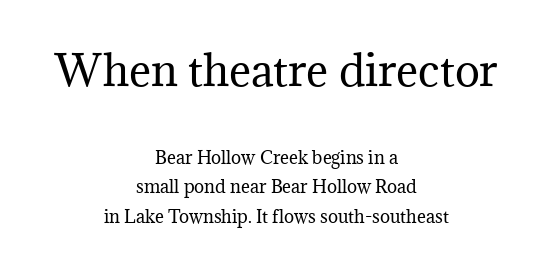
The image shows 42 px regular-weight serif type, upright; set centered, line spacing 1.71x, normal letter spacing, not underlined; the first (top) block is 2.47x larger; medium stroke contrast and a medium x-height.
